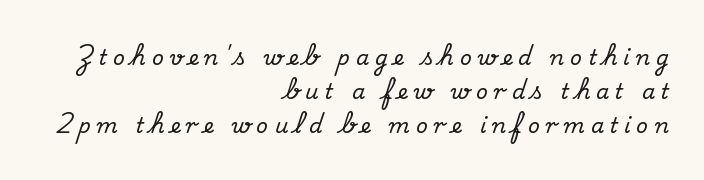
Q: Is the text italic (slanted)? A: Yes.
Q: Is the text underlined? A: No.
Q: How is the paragraph aligned? A: Right-aligned.
Q: Is the spacing between letters normal or unusually wide? A: Unusually wide.
Q: Is the spacing between lines tight, normal or loose? A: Normal.
